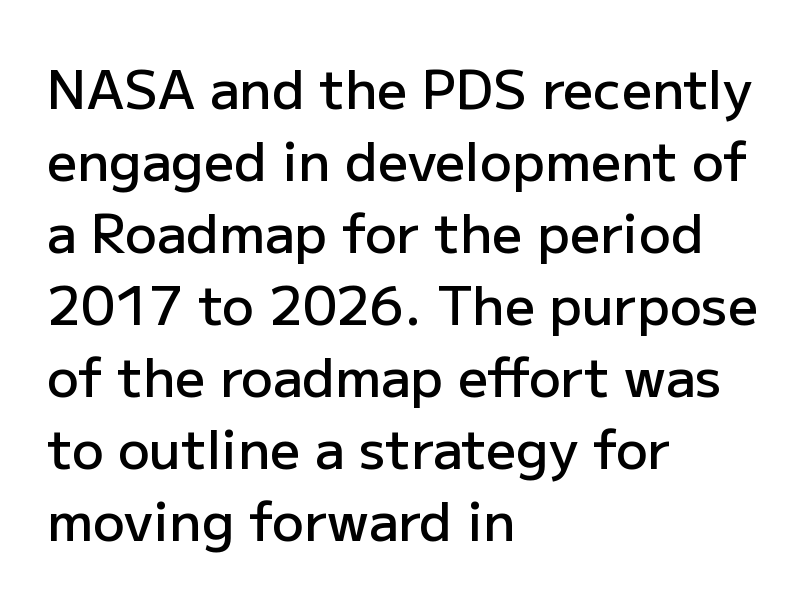
The image shows 53 px semibold sans-serif type, upright; set left-aligned, normal line spacing (1.36x), normal letter spacing, not underlined; low stroke contrast and a medium x-height.
